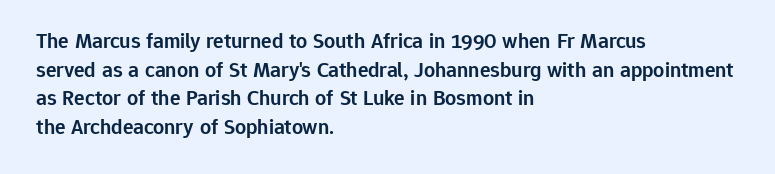
The image shows 22 px text type, upright; set left-aligned, normal line spacing (1.3x), normal letter spacing, not underlined.
